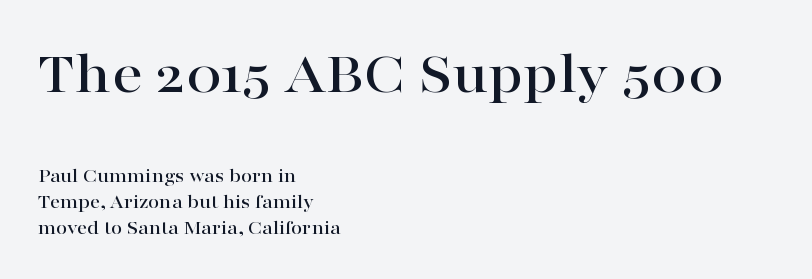
The rows are spaced the way most documents space them. Layout note: lines flush left. Type style note: has serifs. Quick note: underline off.
